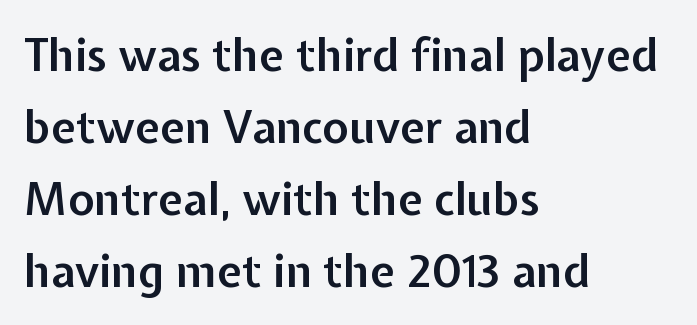
The image shows 45 px semibold sans-serif type, upright; set left-aligned, normal line spacing (1.6x), normal letter spacing, not underlined; low stroke contrast and a medium x-height.
